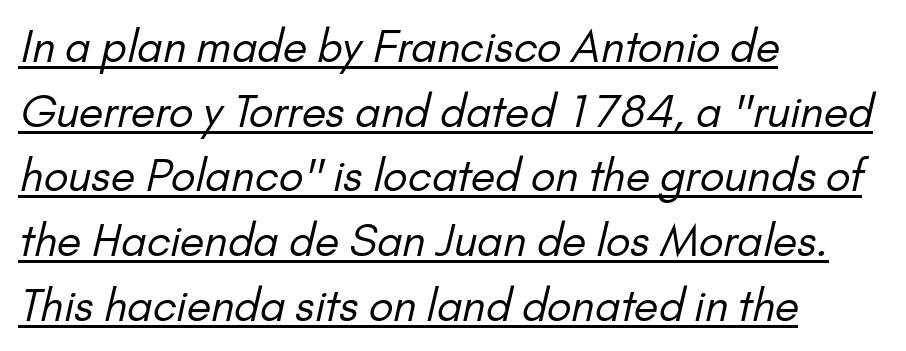
The image shows 44 px regular-weight sans-serif type; set left-aligned, normal line spacing (1.47x), normal letter spacing, underlined; low stroke contrast and a small x-height.
